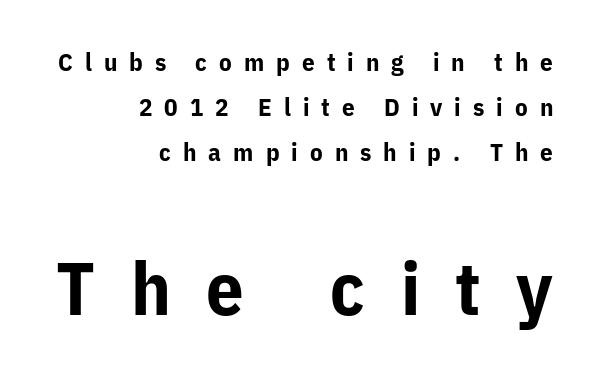
A full-strength bold gives these letters their thick strokes. Regarding serifs, this sample does without them. Is there any slant? The stems are plumb. The later block is typeset at a bigger size than the earlier block.
